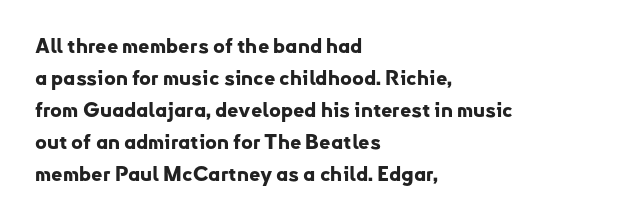
{"italic": "no", "bold": "yes", "underline": "no", "align": "left", "line_spacing": "normal", "line_spacing_ratio": 1.6, "letter_spacing": "normal", "letter_spacing_em": 0.0, "glyph_px": 20}
